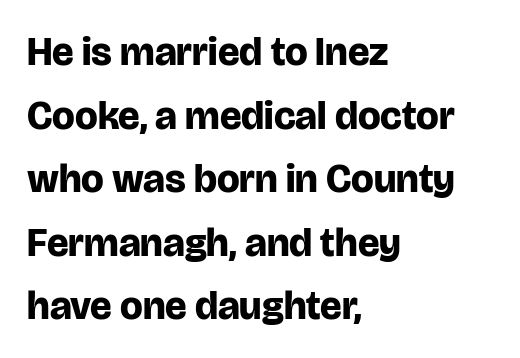
The face used here is proportionally spaced, like ordinary book or web type. The passage is arranged the way most books set body copy — flush left. Lines of text with bare space underneath. The rendering shows plain stroke endings on the letterforms — a sans-serif design.
